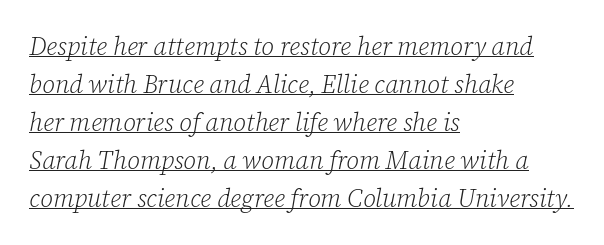
{"italic": "yes", "lean": "right", "slant_degrees": 12, "bold": "no", "underline": "yes", "align": "left", "line_spacing": "normal", "line_spacing_ratio": 1.52, "letter_spacing": "normal", "letter_spacing_em": 0.0, "glyph_px": 25}
